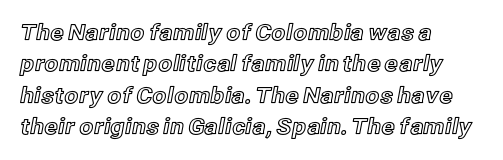
Q: Is the text italic (slanted)? A: Yes.
Q: Is the text underlined? A: No.
Q: How is the paragraph aligned? A: Left-aligned.
Q: Is the spacing between letters normal or unusually wide? A: Normal.
Q: Is the spacing between lines tight, normal or loose? A: Normal.
